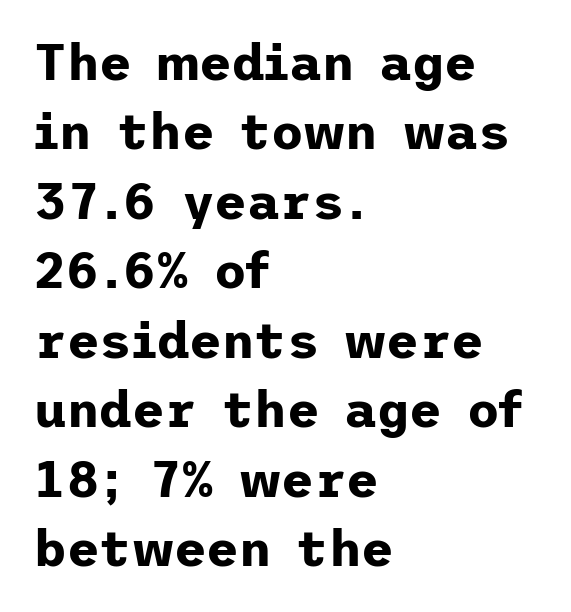
Q: Is the text bold? A: Yes.
Q: Is the text italic (slanted)? A: No, it is upright.
Q: Is the typeface a serif or a sans-serif typeface? A: Sans-serif.
Q: Is the text underlined? A: No.
Q: How is the paragraph aligned? A: Left-aligned.
Q: Is the spacing between letters normal or unusually wide? A: Normal.
Q: Is the spacing between lines tight, normal or loose? A: Normal.
Q: Width (condensed, normal, or wide)? A: Normal.
Q: Stroke contrast? A: Low.
Q: x-height? A: Medium.
